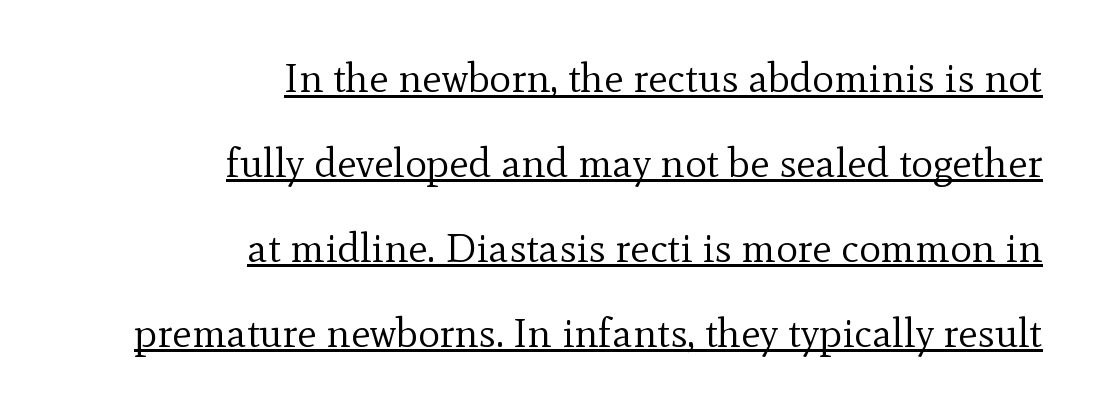
Q: Is the text bold? A: No.
Q: Is the text italic (slanted)? A: No, it is upright.
Q: Is the typeface a serif or a sans-serif typeface? A: Serif.
Q: Is the text underlined? A: Yes.
Q: How is the paragraph aligned? A: Right-aligned.
Q: Is the spacing between letters normal or unusually wide? A: Normal.
Q: Is the spacing between lines tight, normal or loose? A: Loose.
Q: Width (condensed, normal, or wide)? A: Normal.
Q: x-height? A: Small.
Q: Monospaced? A: No.
